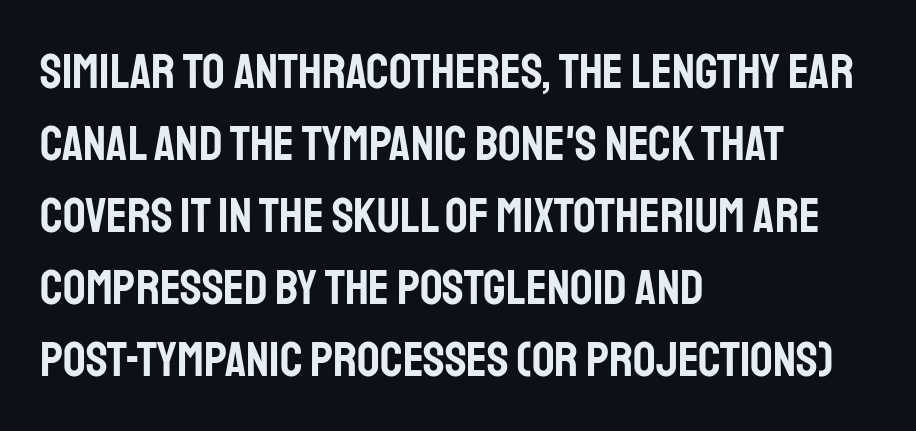
In terms of letterform style, serifs are entirely absent. Note the varied advance widths — an 'i' is clearly narrower than an 'm'. Honestly, the letter spacing is just normal — you wouldn't notice it. The glyphs are unaccompanied by any horizontal stroke below them. The passage shown stacks its lines at a standard gap. Short and long lines alike share a common starting point at left.
